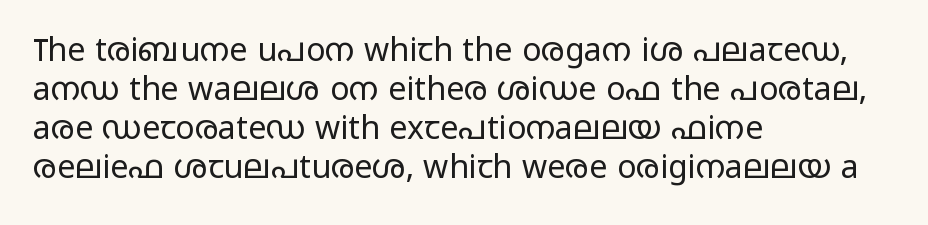
{"serif": "no", "italic": "no", "bold": "no", "weight": "regular", "width": "wide", "stroke_contrast": "low", "x_height": "medium", "monospaced": "no", "underline": "no", "align": "left", "line_spacing_ratio": 1.22, "letter_spacing": "normal", "letter_spacing_em": 0.0, "glyph_px": 32}
